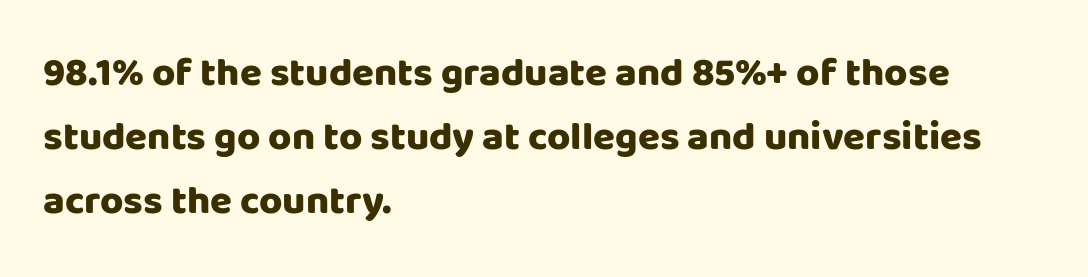
There is no visible air inserted between adjacent glyphs. Successive baselines arrive at the customary interval. The typography opts for an upright posture over an oblique one. The rendering uses a bold face; every stroke is thick and dark. Character widths vary here, with narrow letters taking less room than wide ones.
